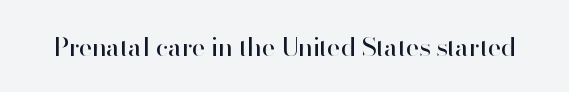
Q: Is the text bold? A: No.
Q: Is the text italic (slanted)? A: No, it is upright.
Q: Is the text underlined? A: No.
Q: Is the spacing between letters normal or unusually wide? A: Normal.
